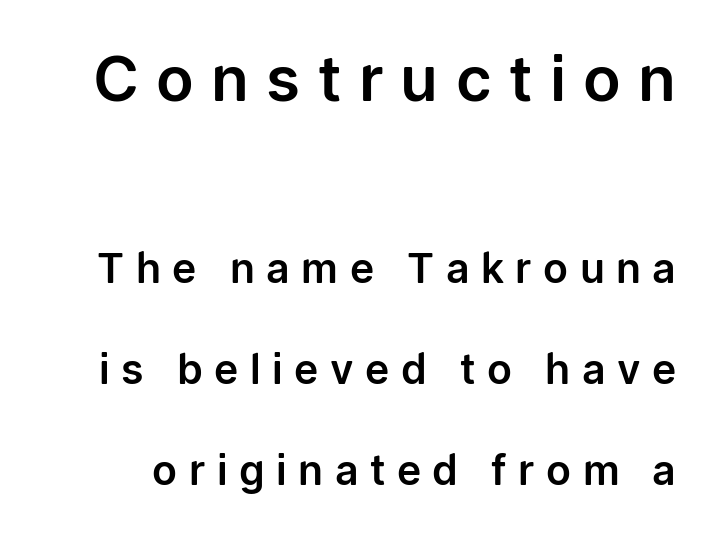
Notice the wide empty band between every row — that's loose leading. If you squint, the top block still reads clearly — it's the larger of the two. Italic? Not at all — the glyphs are vertical. The font family rendered here belongs to the sans-serif group. Loose tracking; the words dissolve into strings of separated letters.
